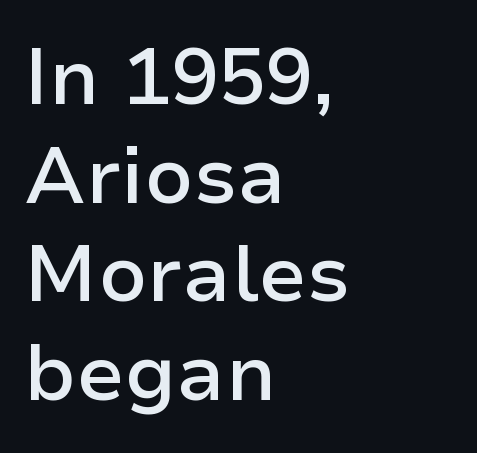
A fair bit of extra ink — the face is semibold, not bold. This sample has the flowing, uneven cadence of proportional lettering. The face used here is rendered with its standard letterfit. These lines stack with their left ends in a neat column.
